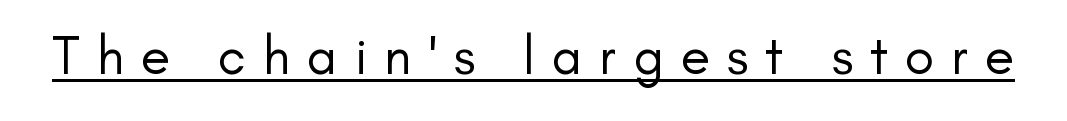
Q: Is the text bold? A: No.
Q: Is the text italic (slanted)? A: No, it is upright.
Q: Is the typeface a serif or a sans-serif typeface? A: Sans-serif.
Q: Is the text underlined? A: Yes.
Q: Is the spacing between letters normal or unusually wide? A: Unusually wide.
Q: Width (condensed, normal, or wide)? A: Normal.
Q: Stroke contrast? A: Low.
Q: x-height? A: Small.
Q: Monospaced? A: No.
